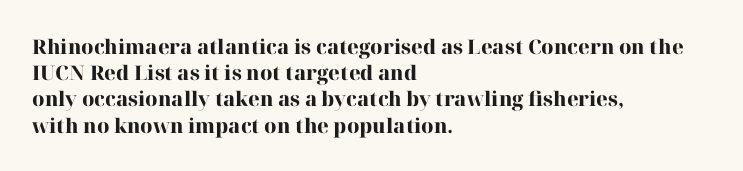
{"italic": "no", "bold": "yes", "underline": "no", "align": "left", "line_spacing": "normal", "line_spacing_ratio": 1.31, "letter_spacing": "normal", "letter_spacing_em": 0.0, "glyph_px": 20}
